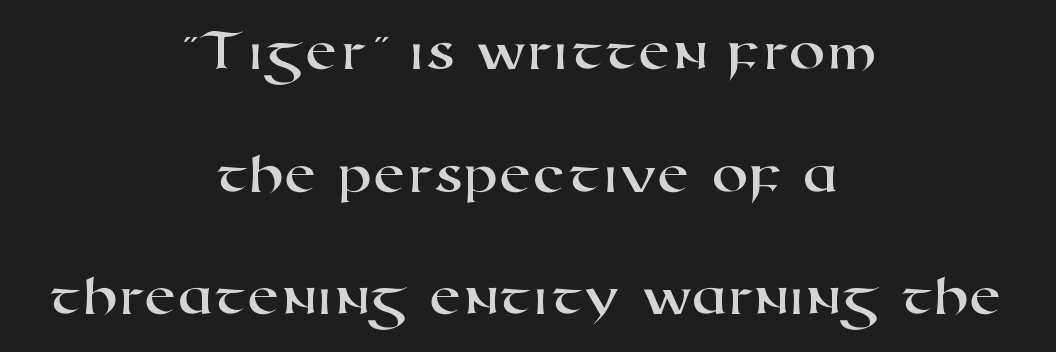
{"serif": "no", "width": "wide", "stroke_contrast": "high", "x_height": "medium", "monospaced": "no", "underline": "no", "align": "center", "line_spacing": "loose", "line_spacing_ratio": 2.08, "letter_spacing": "normal", "letter_spacing_em": 0.0, "glyph_px": 59}
